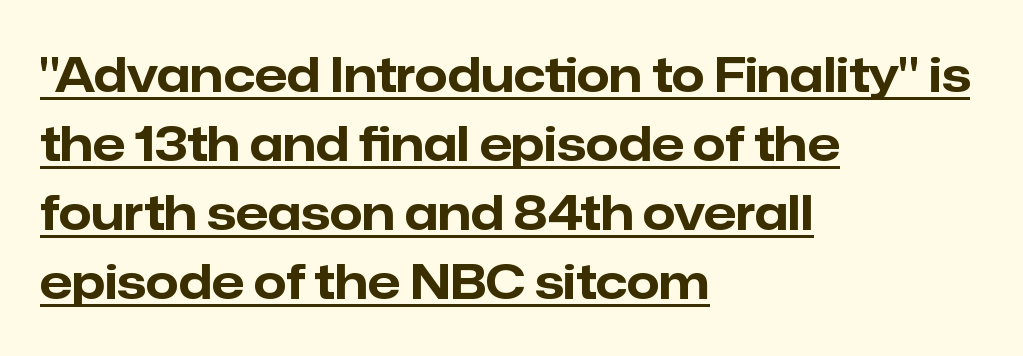
{"serif": "no", "italic": "no", "bold": "yes", "weight": "bold", "width": "normal", "stroke_contrast": "low", "x_height": "medium", "monospaced": "no", "underline": "yes", "align": "left", "line_spacing": "normal", "line_spacing_ratio": 1.47, "letter_spacing": "normal", "letter_spacing_em": 0.0, "glyph_px": 47}
